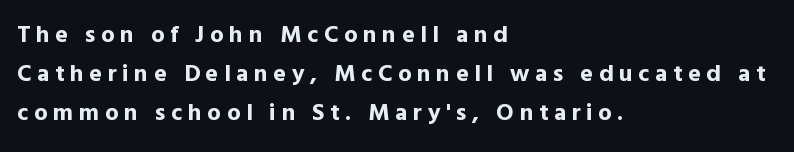
{"italic": "no", "bold": "yes", "underline": "no", "align": "left", "line_spacing": "normal", "line_spacing_ratio": 1.62, "letter_spacing": "wide", "letter_spacing_em": 0.23, "glyph_px": 24}
